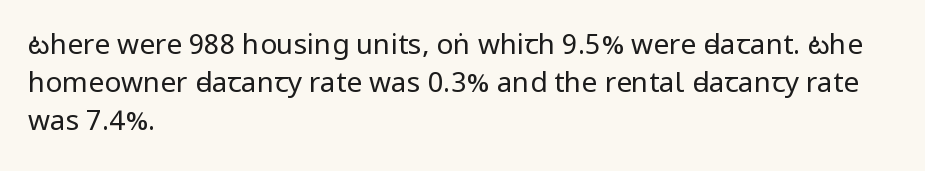
Q: Is the text bold? A: No.
Q: Is the text italic (slanted)? A: No, it is upright.
Q: Is the typeface a serif or a sans-serif typeface? A: Sans-serif.
Q: Is the text underlined? A: No.
Q: How is the paragraph aligned? A: Left-aligned.
Q: Is the spacing between letters normal or unusually wide? A: Normal.
Q: Is the spacing between lines tight, normal or loose? A: Normal.
Q: Width (condensed, normal, or wide)? A: Condensed.
Q: Stroke contrast? A: Low.
